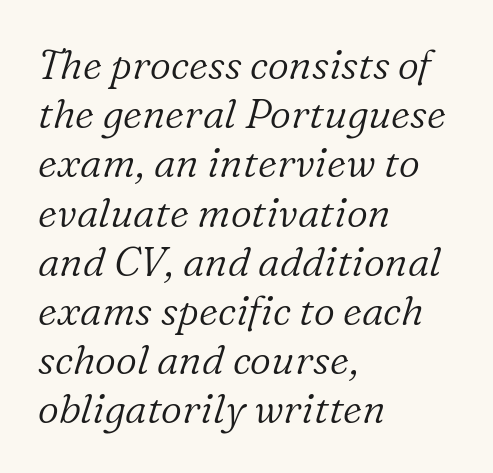
Q: Is the text bold? A: No.
Q: Is the text italic (slanted)? A: Yes, it leans right by about 16 degrees.
Q: Is the typeface a serif or a sans-serif typeface? A: Serif.
Q: Is the text underlined? A: No.
Q: How is the paragraph aligned? A: Left-aligned.
Q: Is the spacing between letters normal or unusually wide? A: Normal.
Q: Width (condensed, normal, or wide)? A: Normal.
Q: Stroke contrast? A: Low.
Q: x-height? A: Medium.
Q: Monospaced? A: No.
